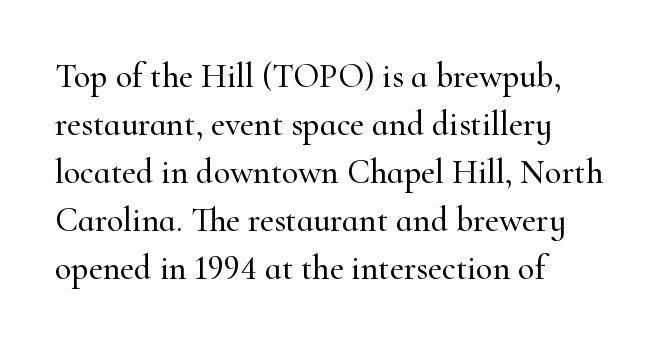
Does the copy run flush right? No — it runs flush left. Ordinary non-slanted type is in use. The string is rendered with underlining switched off. Each new line begins a customary step beneath the previous one.
